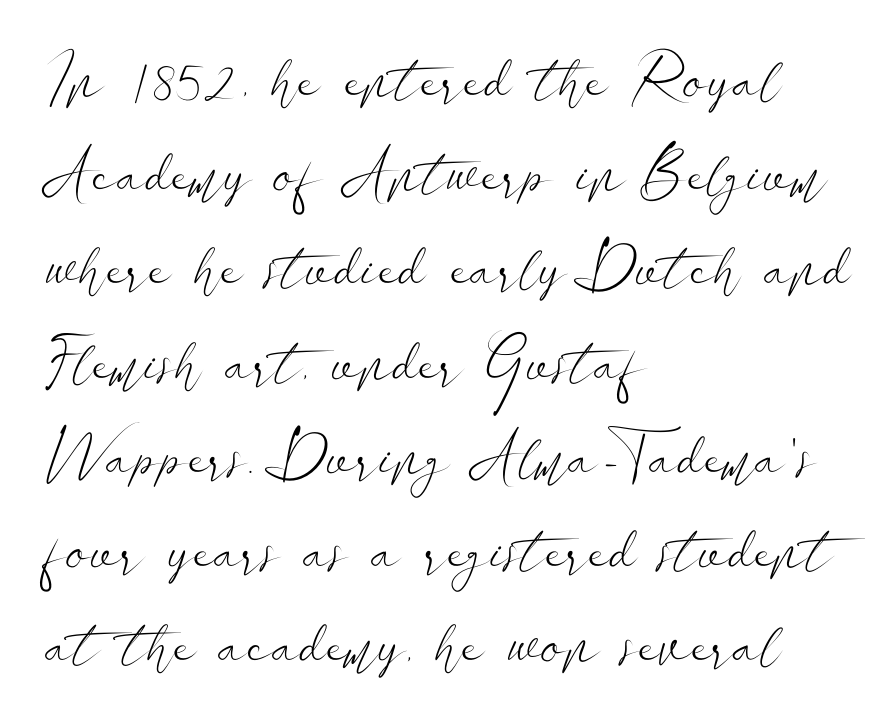
The image shows 62 px light, wide sans-serif type; set left-aligned, normal line spacing (1.52x), normal letter spacing, not underlined; low stroke contrast and a small x-height.
